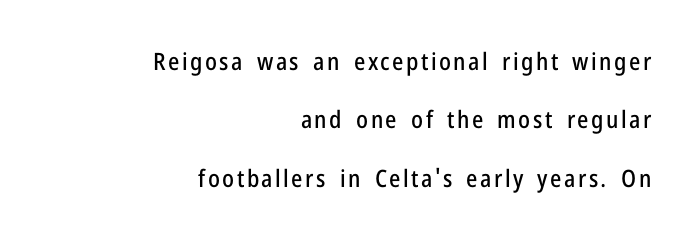
{"italic": "no", "underline": "no", "align": "right", "line_spacing": "loose", "line_spacing_ratio": 2.43, "glyph_px": 24}
